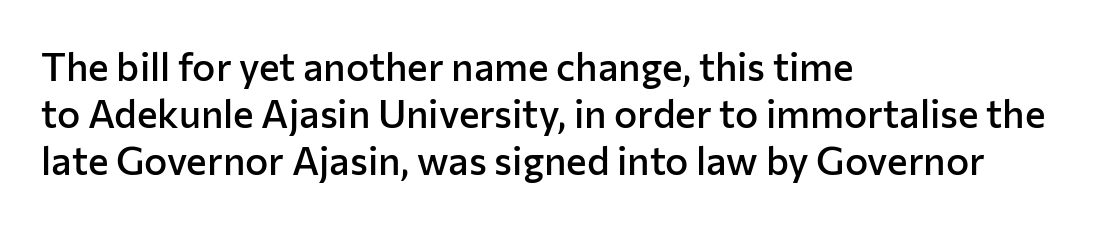
Q: Is the text bold? A: Semi-bold.
Q: Is the text italic (slanted)? A: No, it is upright.
Q: Is the typeface a serif or a sans-serif typeface? A: Sans-serif.
Q: Is the text underlined? A: No.
Q: How is the paragraph aligned? A: Left-aligned.
Q: Is the spacing between letters normal or unusually wide? A: Normal.
Q: Width (condensed, normal, or wide)? A: Normal.
Q: Stroke contrast? A: Low.
Q: x-height? A: Medium.
Q: Monospaced? A: No.
